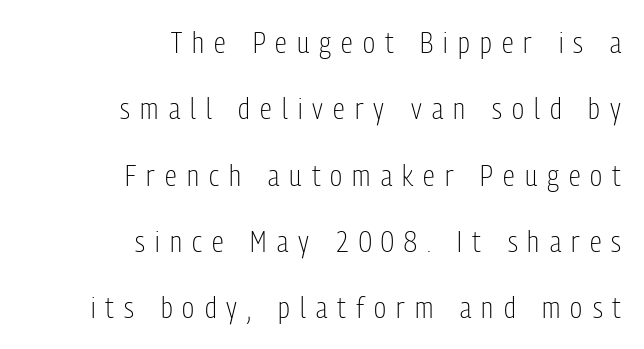
Q: Is the text bold? A: No.
Q: Is the text italic (slanted)? A: No, it is upright.
Q: Is the typeface a serif or a sans-serif typeface? A: Sans-serif.
Q: Is the text underlined? A: No.
Q: How is the paragraph aligned? A: Right-aligned.
Q: Is the spacing between letters normal or unusually wide? A: Unusually wide.
Q: Is the spacing between lines tight, normal or loose? A: Loose.
Q: Width (condensed, normal, or wide)? A: Condensed.
Q: Stroke contrast? A: Low.
Q: x-height? A: Medium.
Q: Monospaced? A: No.
